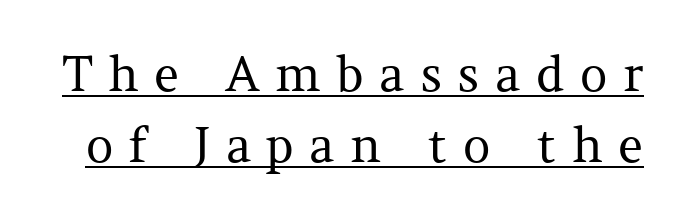
The image shows 48 px regular-weight serif type, upright; set normal line spacing (1.48x), unusually wide letter spacing (+0.32 em), underlined; medium stroke contrast and a medium x-height.
